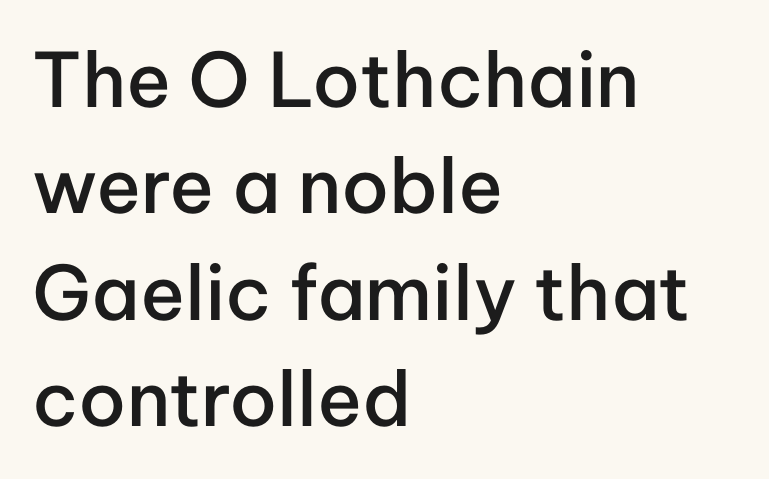
The image shows 75 px semibold sans-serif type, upright; set left-aligned, normal line spacing (1.42x), normal letter spacing, not underlined; low stroke contrast and a medium x-height.
